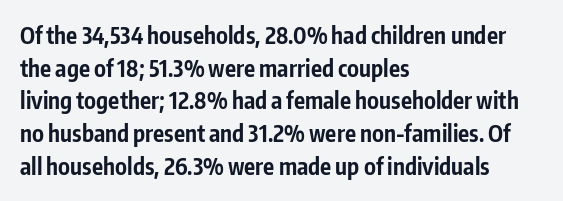
Q: Is the text bold? A: Yes.
Q: Is the text italic (slanted)? A: No, it is upright.
Q: Is the text underlined? A: No.
Q: How is the paragraph aligned? A: Left-aligned.
Q: Is the spacing between letters normal or unusually wide? A: Normal.
Q: Is the spacing between lines tight, normal or loose? A: Normal.
